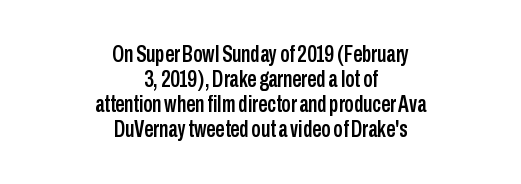
The paragraph has two soft edges and a firm central axis. Glyph-to-glyph distance matches everyday printed text. The lines are packed closely together with very little leading. Nobody drew a line under any word here. Every stem runs plumb, perpendicular to the baseline.
